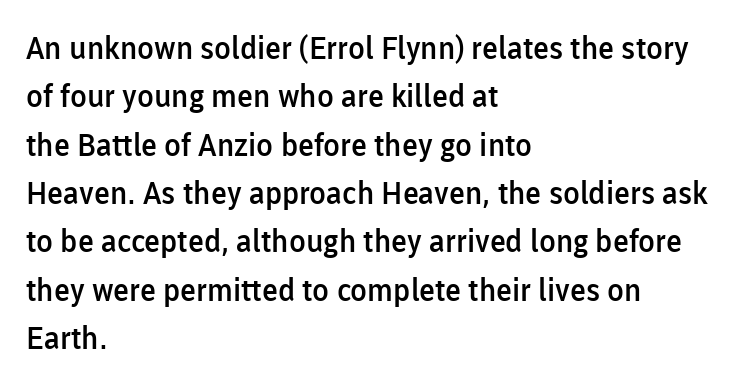
{"serif": "no", "italic": "no", "bold": "semi", "weight": "semibold", "width": "normal", "stroke_contrast": "low", "x_height": "medium", "monospaced": "no", "underline": "no", "align": "left", "line_spacing": "normal", "line_spacing_ratio": 1.56, "letter_spacing": "normal", "letter_spacing_em": 0.0, "glyph_px": 31}
